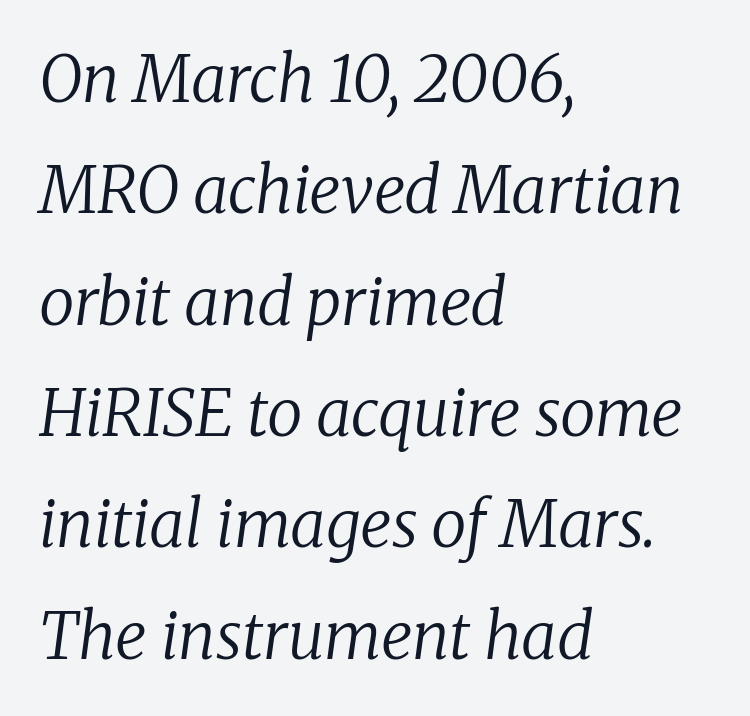
{"serif": "yes", "italic": "yes", "lean": "right", "slant_degrees": 8, "bold": "no", "weight": "regular", "width": "normal", "stroke_contrast": "low", "x_height": "medium", "monospaced": "no", "underline": "no", "align": "left", "line_spacing_ratio": 1.74, "letter_spacing": "normal", "letter_spacing_em": 0.0, "glyph_px": 64}
